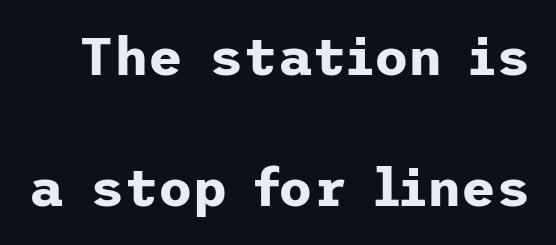
Q: Is the text bold? A: Yes.
Q: Is the text italic (slanted)? A: No, it is upright.
Q: Is the typeface a serif or a sans-serif typeface? A: Sans-serif.
Q: Is the text underlined? A: No.
Q: Is the spacing between letters normal or unusually wide? A: Normal.
Q: Is the spacing between lines tight, normal or loose? A: Loose.
Q: Width (condensed, normal, or wide)? A: Normal.
Q: Stroke contrast? A: Low.
Q: x-height? A: Medium.
